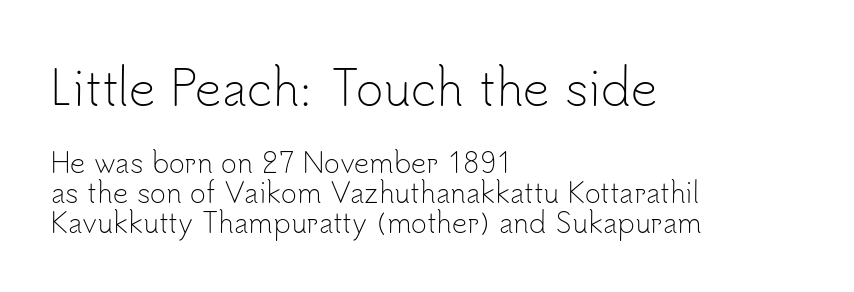
This sample uses a sans-serif face. A quiet, ordinary-to-light weight characterises the typeface. Type size steps down from the first block to the second. Style check: upright. Line spacing here is tight. Think of a printed novel: that variable character pitch is what you see here.
